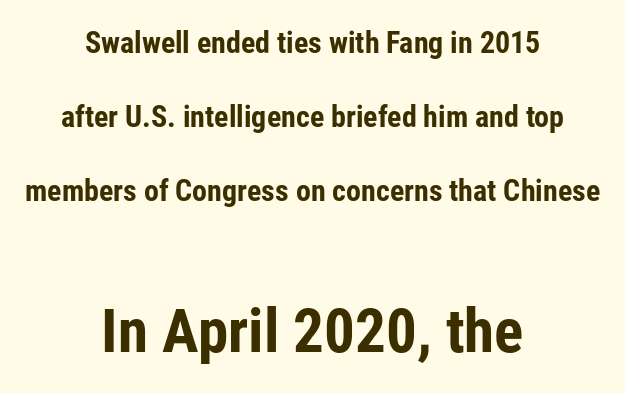
No feet cap the strokes, marking this as sans-serif type. The lines are quadded center. Nobody touched the tracking dial on this one. Small over large — that's the arrangement of the two blocks here. Varying glyph widths throughout — classic text-font behaviour.
